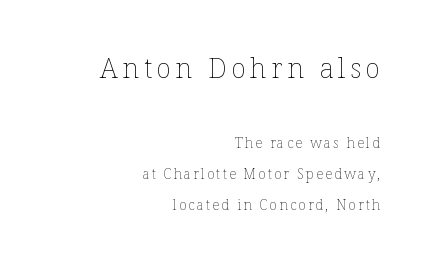
The image shows 28 px thin type, upright; set right-aligned, loose line spacing (2.22x), not underlined; the first (top) block is 2.0x larger; low stroke contrast and a medium x-height.
